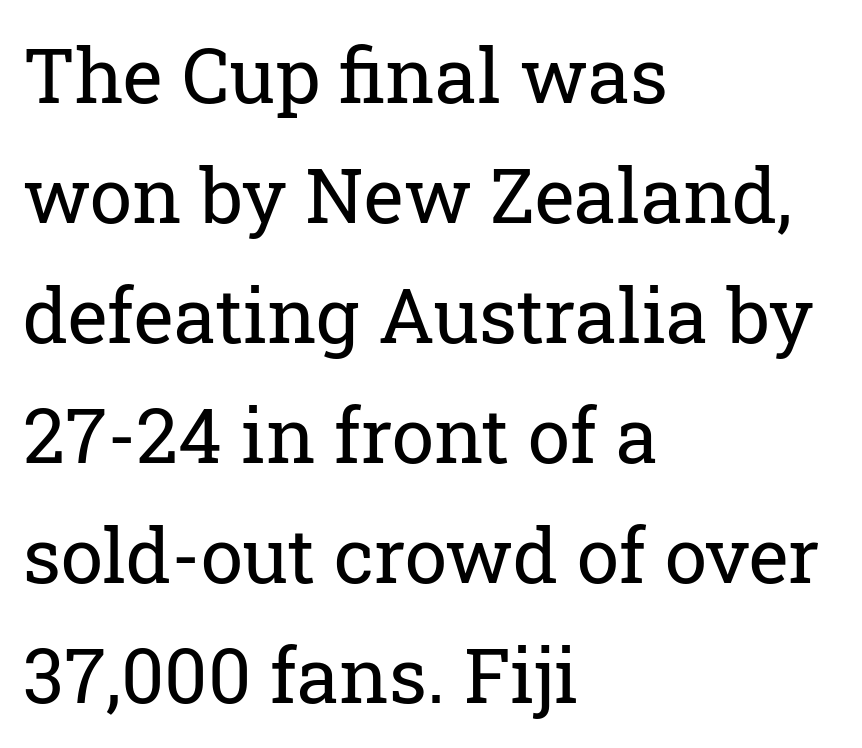
The image shows 76 px regular-weight serif type, upright; set left-aligned, normal line spacing (1.58x), normal letter spacing, not underlined; low stroke contrast and a medium x-height.
